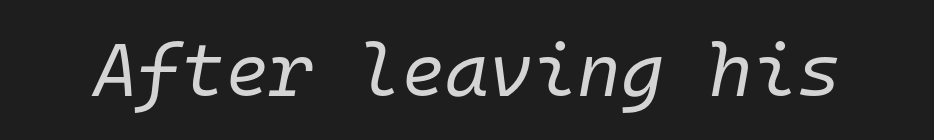
Q: Is the text bold? A: No.
Q: Is the text italic (slanted)? A: Yes, it leans right by about 10 degrees.
Q: Is the text underlined? A: No.
Q: Is the spacing between letters normal or unusually wide? A: Normal.
Q: Width (condensed, normal, or wide)? A: Normal.
Q: Stroke contrast? A: Low.
Q: x-height? A: Medium.
Q: Monospaced? A: Yes.
